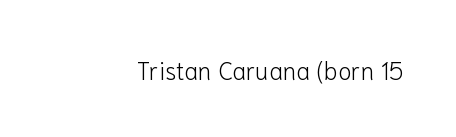
The rendering keeps characters at their native spacing. The font sits on the lighter half of the weight spectrum, regular included. Quick note: underline off. Is there any slant? The stems are plumb.
